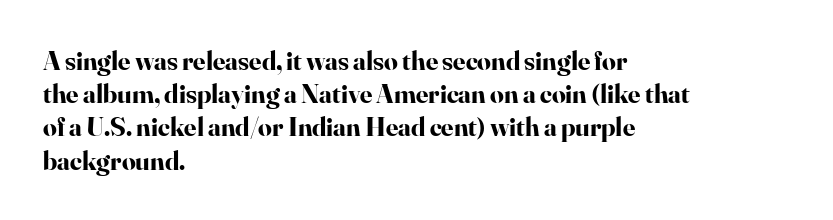
The image shows 27 px bold type, upright; set left-aligned, line spacing 1.23x, normal letter spacing, not underlined.
